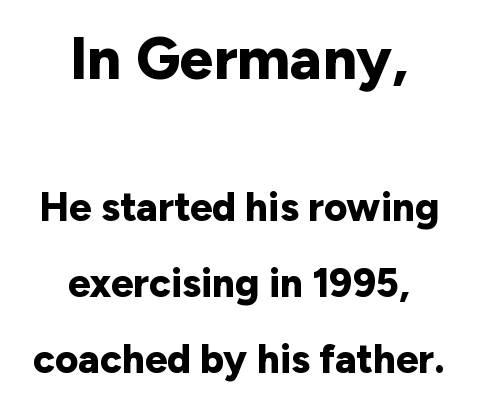
Anything drawn beneath the words? Only blank space. Spacing verdict: proportional, widths tailored to each character. No italicization has been applied; the sample stays upright. Scale decreases going downward across the two blocks. Each line is balanced around a shared central axis. There is no visible air inserted between adjacent glyphs.
